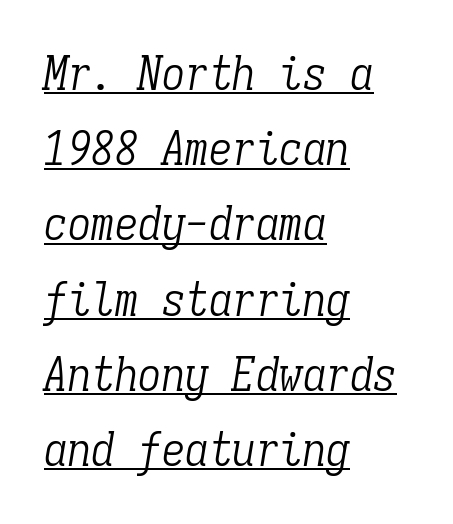
{"serif": "yes", "italic": "yes", "lean": "right", "slant_degrees": 9, "bold": "no", "weight": "light", "width": "condensed", "stroke_contrast": "low", "x_height": "medium", "monospaced": "yes", "underline": "yes", "align": "left", "line_spacing": "normal", "line_spacing_ratio": 1.6, "letter_spacing": "normal", "letter_spacing_em": 0.0, "glyph_px": 47}
